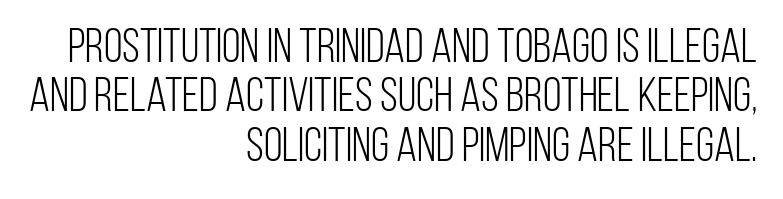
The image shows 48 px light, condensed sans-serif type, upright; set right-aligned, tight line spacing (1.03x), normal letter spacing, not underlined; low stroke contrast and a large x-height.
